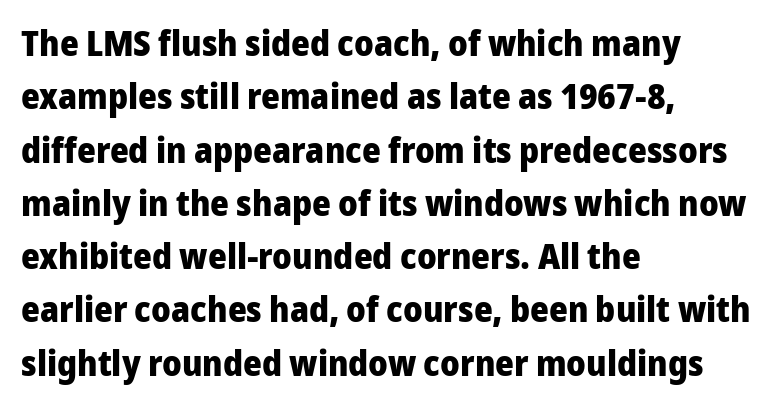
The image shows 36 px heavy sans-serif type, upright; set left-aligned, normal line spacing (1.48x), normal letter spacing, not underlined; low stroke contrast and a medium x-height.
